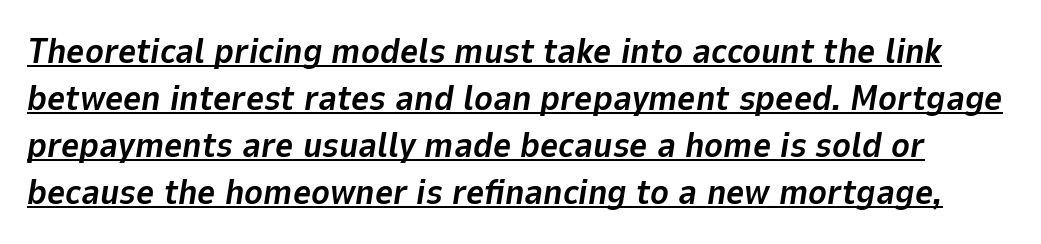
Q: Is the text bold? A: Yes.
Q: Is the text italic (slanted)? A: Yes, it leans right by about 9 degrees.
Q: Is the text underlined? A: Yes.
Q: Is the spacing between letters normal or unusually wide? A: Normal.
Q: Is the spacing between lines tight, normal or loose? A: Normal.
Q: Width (condensed, normal, or wide)? A: Normal.
Q: Stroke contrast? A: Low.
Q: x-height? A: Medium.
Q: Monospaced? A: No.
